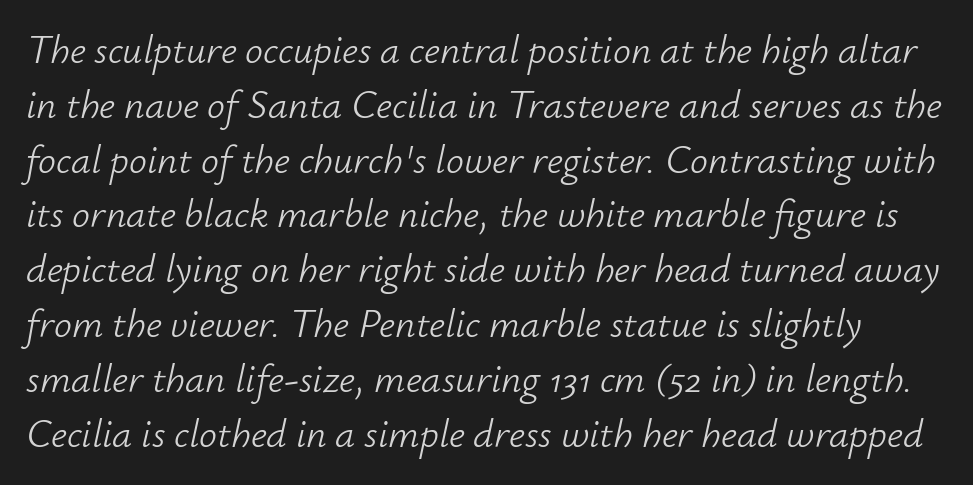
{"italic": "yes", "lean": "right", "slant_degrees": 12, "bold": "no", "weight": "light", "width": "normal", "stroke_contrast": "low", "x_height": "small", "monospaced": "no", "underline": "no", "line_spacing": "normal", "line_spacing_ratio": 1.37, "letter_spacing": "normal", "letter_spacing_em": 0.0, "glyph_px": 40}
